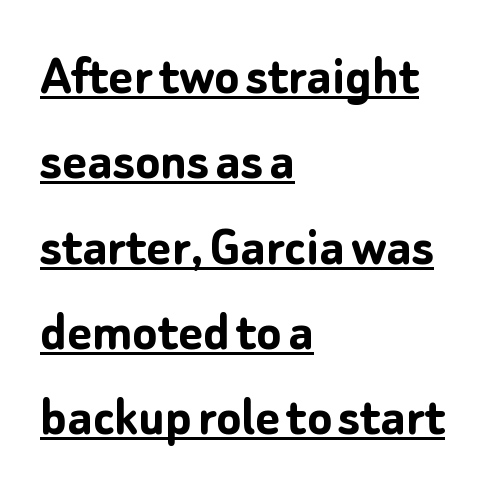
Typesetter's note: full bold, strokes at maximum text heaviness. The rendering uses natural spacing where letterforms have individual widths. Underlined type. Does extra space separate the letters? No, they use regular spacing. Typographically, this falls in the sans-serif category.
